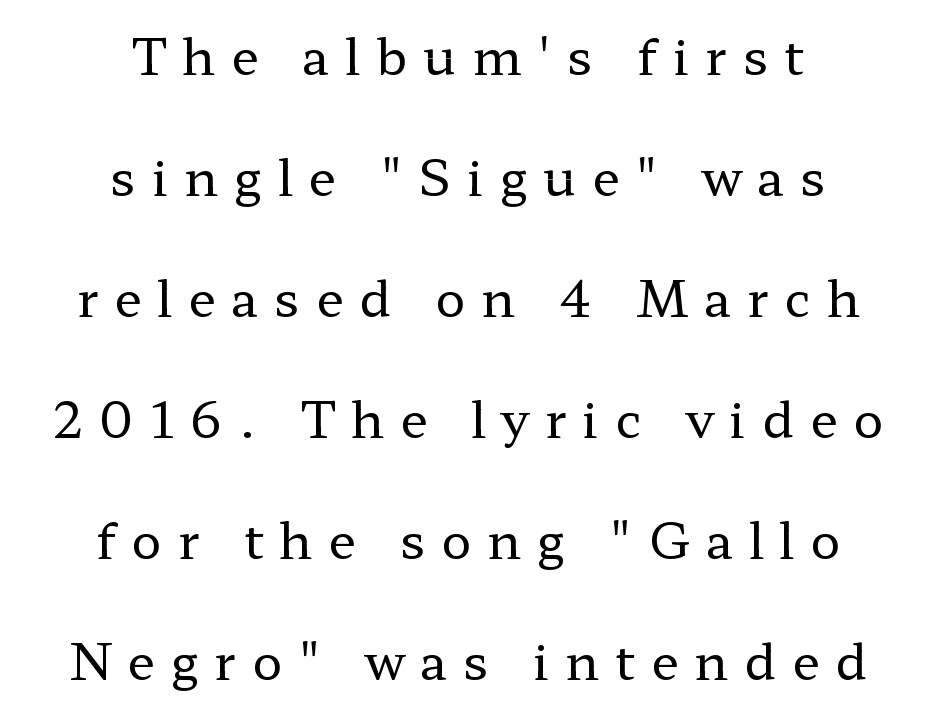
The space directly below the letters is spotless. Both edges are ragged and mirror each other, which tells us the setting is centered. Stroke mass is kept to a normal reading level or below. Unlike a clean sans, this face finishes its strokes with serifs.
